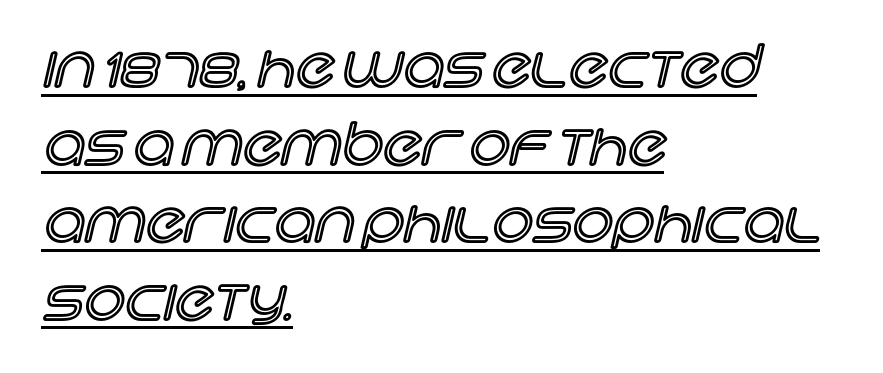
Q: Is the text italic (slanted)? A: Yes.
Q: Is the text underlined? A: Yes.
Q: How is the paragraph aligned? A: Left-aligned.
Q: Is the spacing between letters normal or unusually wide? A: Normal.
Q: Is the spacing between lines tight, normal or loose? A: Normal.
Q: Width (condensed, normal, or wide)? A: Normal.
Q: x-height? A: Large.
Q: Monospaced? A: No.
